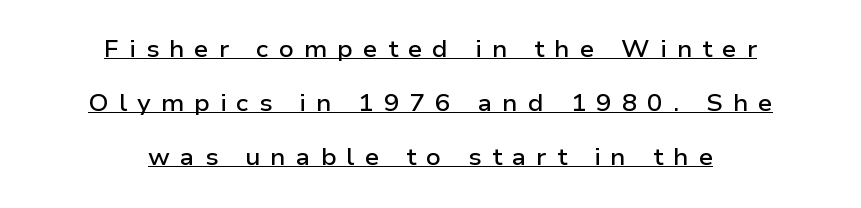
Q: Is the text bold? A: Semi-bold.
Q: Is the text italic (slanted)? A: No, it is upright.
Q: Is the text underlined? A: Yes.
Q: How is the paragraph aligned? A: Centered.
Q: Is the spacing between letters normal or unusually wide? A: Unusually wide.
Q: Is the spacing between lines tight, normal or loose? A: Loose.
